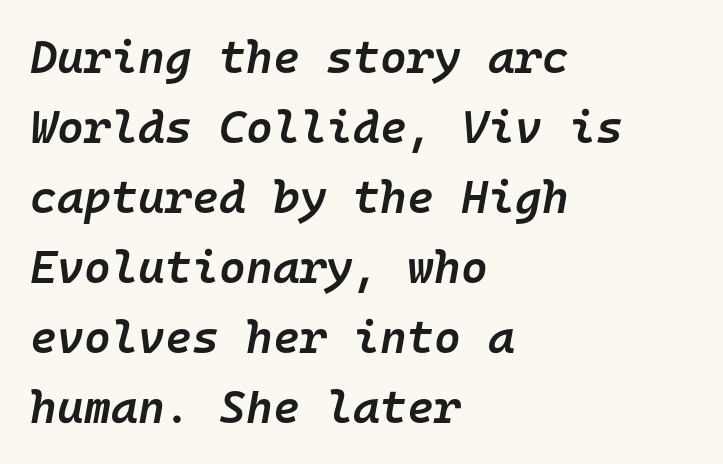
Is the type bold? Partly — it's a semibold, heavier than regular but not fully bold. This is oblique type, the kind used for emphasis or titles. Spacing verdict: monospaced, one width for all characters. The rows are spaced the way most documents space them. Leftover space on each line is placed entirely after the last word.
